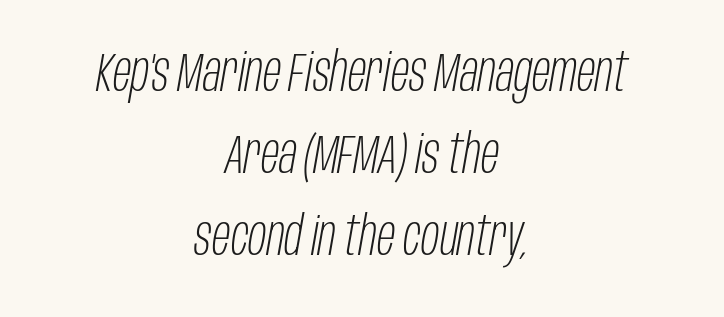
Q: Is the text bold? A: No.
Q: Is the text italic (slanted)? A: Yes, it leans right by about 10 degrees.
Q: Is the text underlined? A: No.
Q: How is the paragraph aligned? A: Centered.
Q: Is the spacing between letters normal or unusually wide? A: Normal.
Q: Is the spacing between lines tight, normal or loose? A: Normal.
Q: Width (condensed, normal, or wide)? A: Condensed.
Q: Stroke contrast? A: Low.
Q: x-height? A: Large.
Q: Monospaced? A: No.
